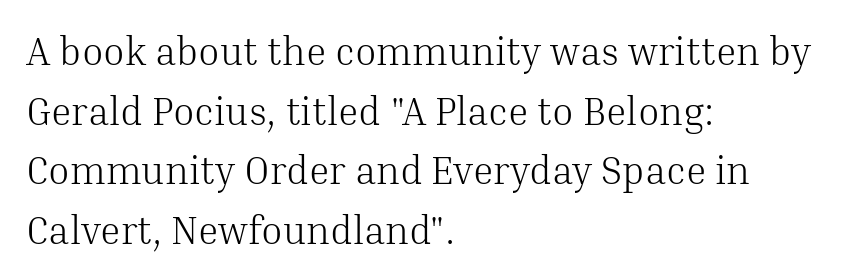
{"serif": "yes", "italic": "no", "bold": "no", "weight": "light", "width": "normal", "stroke_contrast": "medium", "x_height": "medium", "monospaced": "no", "underline": "no", "align": "left", "line_spacing": "normal", "line_spacing_ratio": 1.53, "letter_spacing": "normal", "letter_spacing_em": 0.0, "glyph_px": 39}
